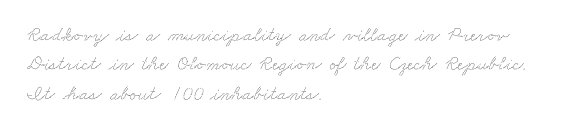
The image shows 20 px text type; set left-aligned, normal line spacing (1.47x), normal letter spacing, not underlined.
